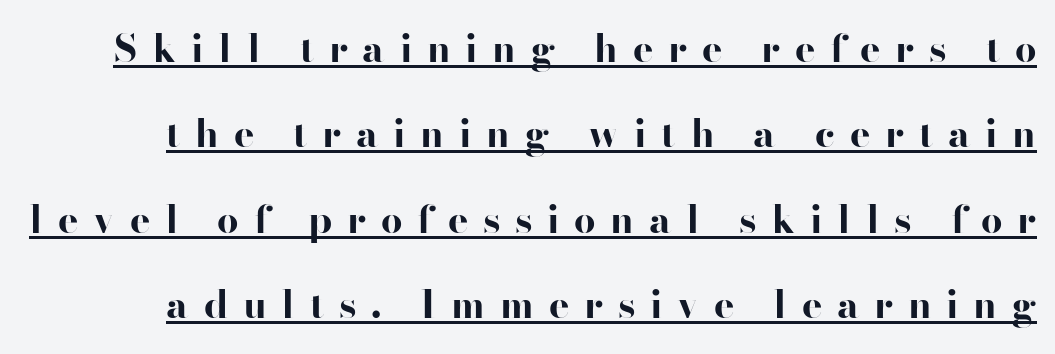
{"serif": "no", "italic": "no", "bold": "yes", "weight": "bold", "width": "wide", "stroke_contrast": "high", "x_height": "small", "monospaced": "no", "underline": "yes", "line_spacing": "loose", "line_spacing_ratio": 2.25, "letter_spacing": "wide", "letter_spacing_em": 0.39, "glyph_px": 38}
